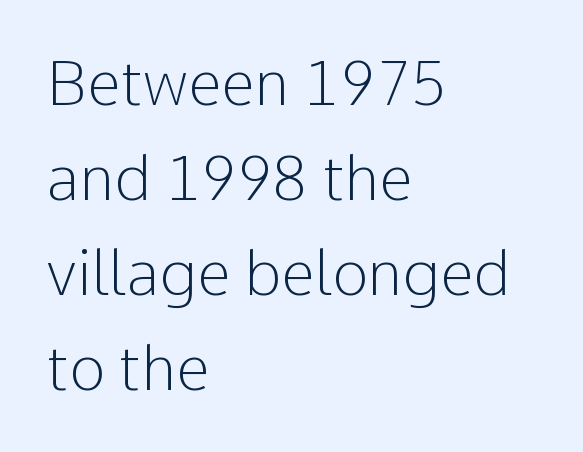
Q: Is the text bold? A: No.
Q: Is the text italic (slanted)? A: No, it is upright.
Q: Is the typeface a serif or a sans-serif typeface? A: Sans-serif.
Q: Is the text underlined? A: No.
Q: How is the paragraph aligned? A: Left-aligned.
Q: Is the spacing between letters normal or unusually wide? A: Normal.
Q: Is the spacing between lines tight, normal or loose? A: Normal.
Q: Width (condensed, normal, or wide)? A: Normal.
Q: Stroke contrast? A: Low.
Q: x-height? A: Medium.
Q: Monospaced? A: No.
